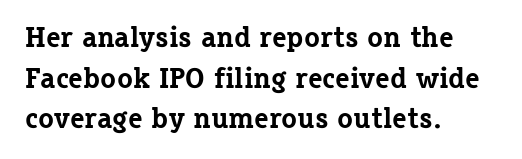
The image shows 29 px bold serif type, upright; set left-aligned, normal line spacing (1.4x), normal letter spacing, not underlined; low stroke contrast and a medium x-height.
